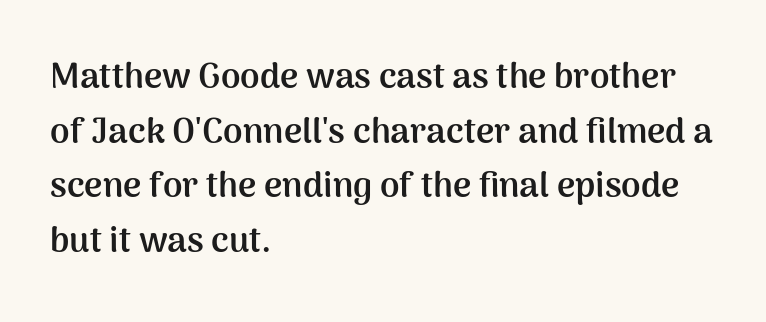
Q: Is the text bold? A: Yes.
Q: Is the text italic (slanted)? A: No, it is upright.
Q: Is the typeface a serif or a sans-serif typeface? A: Sans-serif.
Q: Is the text underlined? A: No.
Q: How is the paragraph aligned? A: Left-aligned.
Q: Is the spacing between letters normal or unusually wide? A: Normal.
Q: Is the spacing between lines tight, normal or loose? A: Normal.
Q: Width (condensed, normal, or wide)? A: Normal.
Q: Stroke contrast? A: Medium.
Q: x-height? A: Medium.
Q: Monospaced? A: No.
